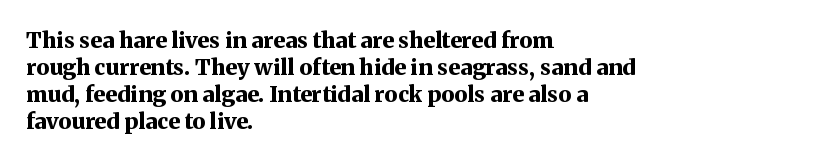
{"italic": "no", "bold": "yes", "underline": "no", "align": "left", "line_spacing_ratio": 1.22, "letter_spacing": "normal", "letter_spacing_em": 0.0, "glyph_px": 22}
